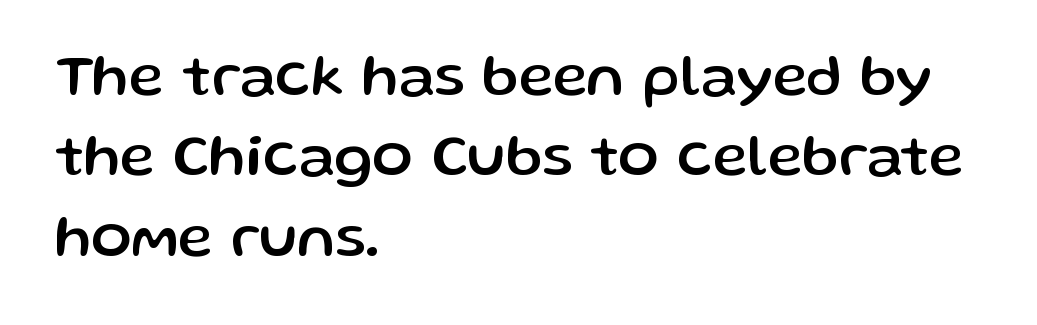
The image shows 60 px sans-serif type, upright; set left-aligned, normal line spacing (1.34x), normal letter spacing, not underlined; low stroke contrast and a medium x-height.
